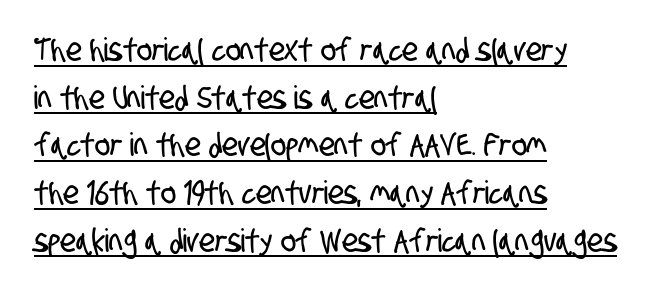
Somebody hit Ctrl+U on this one — the words are underlined. The leading is moderate, giving the passage an even texture. The passage shown is typed in a proportional face where columns would drift. Typeset ragged right — the left edge is the straight one.
